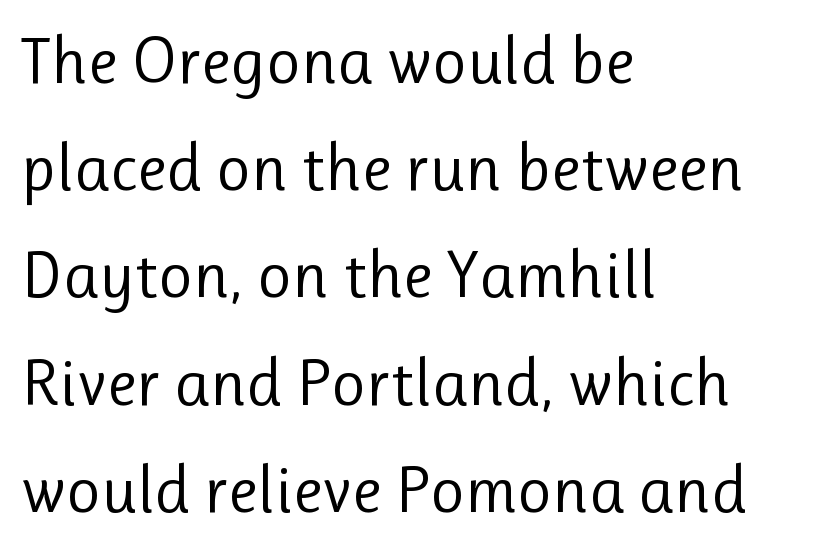
Each new line begins a customary step beneath the previous one. Rule under the text: the space is simply empty. When letters stand straight like this, we call the style roman or upright. Which margin do the lines hug? The left one — the right edge is uneven. Unlike a traditional serif, this face leaves its strokes unadorned. The weight would be labelled regular, book, light, or lighter still.
